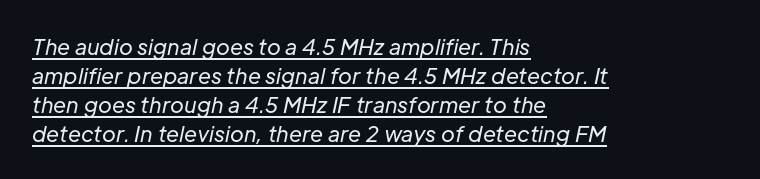
Each new line begins a customary step beneath the previous one. Weight: regular or lighter. The lettering is marked with a stroke running underneath it. Designer's note — italics engaged. Words appear dense and cohesive because spacing is normal. Horizontally, the lines are justified to the leading edge only.
